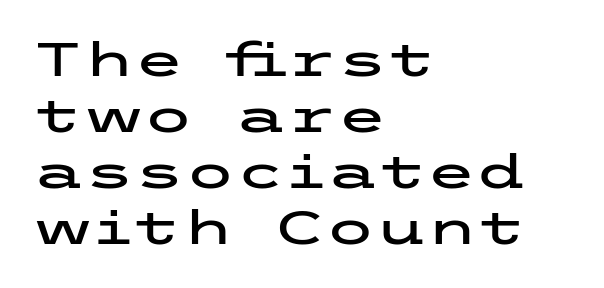
Q: Is the text italic (slanted)? A: No, it is upright.
Q: Is the typeface a serif or a sans-serif typeface? A: Sans-serif.
Q: Is the text underlined? A: No.
Q: How is the paragraph aligned? A: Left-aligned.
Q: Is the spacing between letters normal or unusually wide? A: Normal.
Q: Width (condensed, normal, or wide)? A: Wide.
Q: Stroke contrast? A: Low.
Q: x-height? A: Medium.
